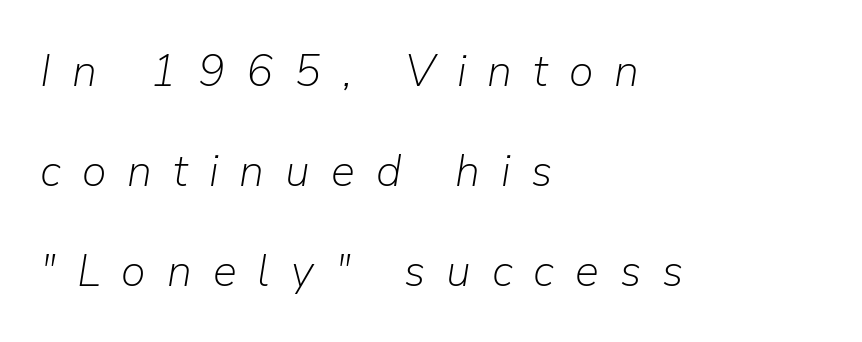
Q: Is the text bold? A: No.
Q: Is the text italic (slanted)? A: Yes, it leans right by about 9 degrees.
Q: Is the text underlined? A: No.
Q: How is the paragraph aligned? A: Left-aligned.
Q: Is the spacing between letters normal or unusually wide? A: Unusually wide.
Q: Is the spacing between lines tight, normal or loose? A: Loose.
Q: Width (condensed, normal, or wide)? A: Normal.
Q: Stroke contrast? A: Low.
Q: x-height? A: Medium.
Q: Monospaced? A: No.
